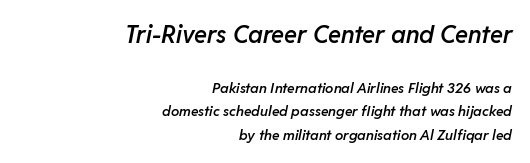
The image shows 24 px text type, italic (leaning right); set right-aligned, normal line spacing (1.68x), normal letter spacing, not underlined; the first (top) block is 1.71x larger.
